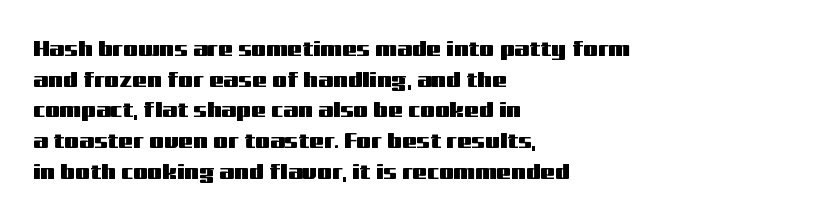
Style check: upright. Quick note: interline space is typical. This sample uses plain, unmodified letter spacing. In CSS terms this would be text-align: left.
